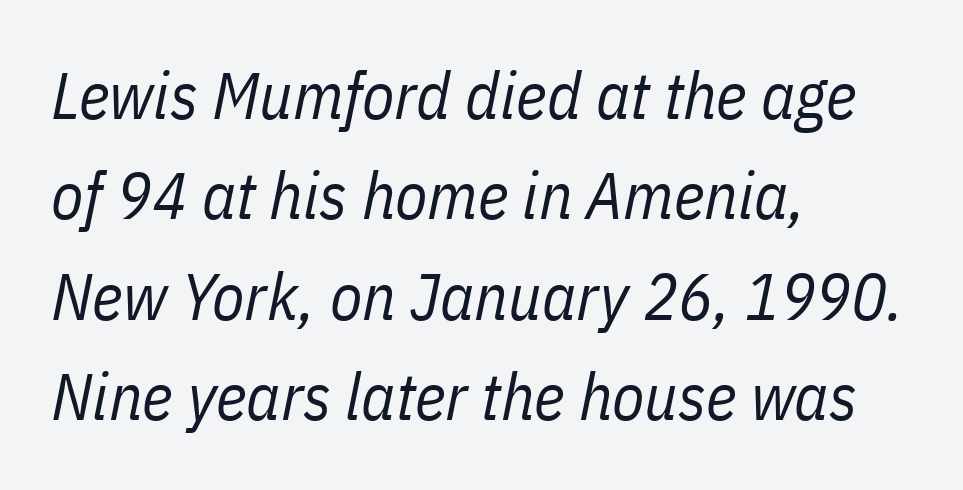
Q: Is the text bold? A: No.
Q: Is the text italic (slanted)? A: Yes, it leans right by about 11 degrees.
Q: Is the text underlined? A: No.
Q: How is the paragraph aligned? A: Left-aligned.
Q: Is the spacing between letters normal or unusually wide? A: Normal.
Q: Is the spacing between lines tight, normal or loose? A: Normal.
Q: Width (condensed, normal, or wide)? A: Condensed.
Q: Stroke contrast? A: Low.
Q: x-height? A: Medium.
Q: Monospaced? A: No.
